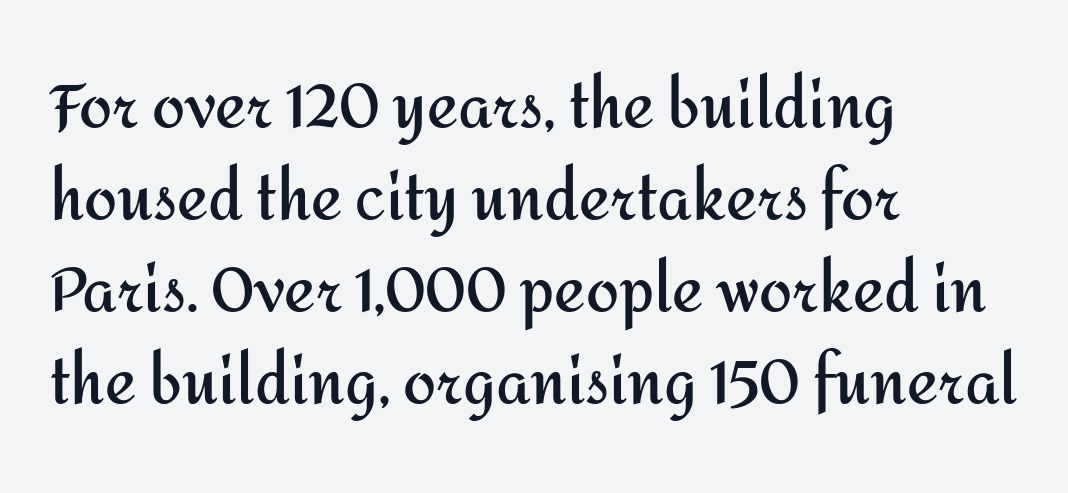
{"serif": "no", "italic": "no", "bold": "yes", "weight": "semibold", "width": "normal", "stroke_contrast": "medium", "x_height": "medium", "monospaced": "no", "underline": "no", "align": "left", "line_spacing": "normal", "line_spacing_ratio": 1.56, "letter_spacing": "normal", "letter_spacing_em": 0.0, "glyph_px": 59}
